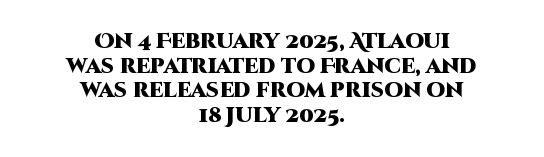
Q: Is the text bold? A: Yes.
Q: Is the text italic (slanted)? A: No, it is upright.
Q: Is the text underlined? A: No.
Q: How is the paragraph aligned? A: Centered.
Q: Is the spacing between letters normal or unusually wide? A: Normal.
